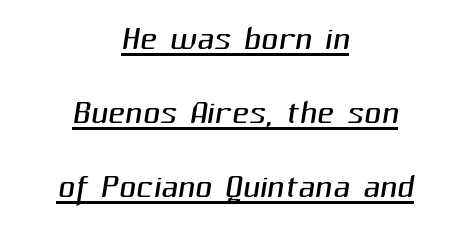
Q: Is the text bold? A: No.
Q: Is the typeface a serif or a sans-serif typeface? A: Sans-serif.
Q: Is the text underlined? A: Yes.
Q: How is the paragraph aligned? A: Centered.
Q: Is the spacing between letters normal or unusually wide? A: Normal.
Q: Is the spacing between lines tight, normal or loose? A: Normal.
Q: Width (condensed, normal, or wide)? A: Normal.
Q: Stroke contrast? A: Medium.
Q: x-height? A: Medium.
Q: Monospaced? A: No.
